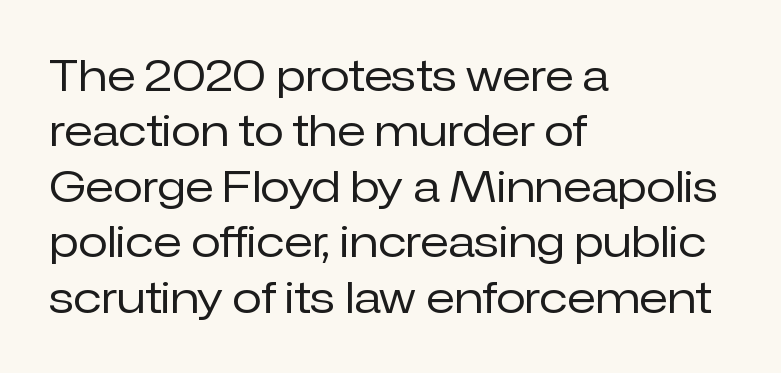
Think of a printed novel: that variable character pitch is what you see here. These lines are composed in type without serifs. Style check: upright. Words float on clear page, feet unadorned. The strokes carry an ordinary text weight at most.
